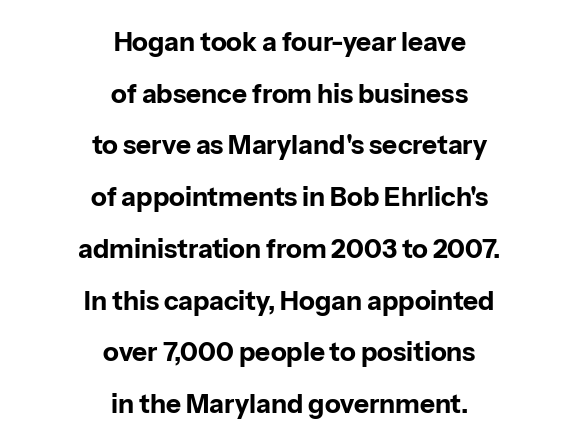
The letters stand upright; this is a roman face. Is the block centered? Yes — each line is placed symmetrically about the middle. The tracking reads as untouched default to a designer's eye. The space directly below the letters is spotless. Notice the wide empty band between every row — that's loose leading. Notice how thick the strokes are: this is what a full bold looks like.
